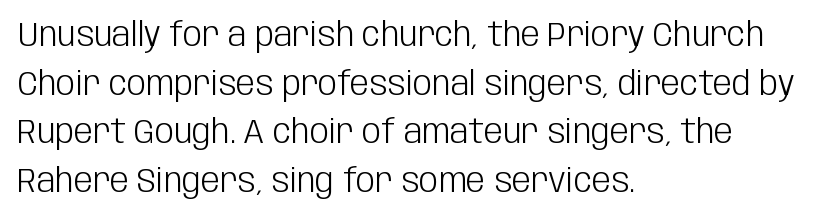
On a weight scale, this lands at 450 or below. This sample keeps an unexceptional amount of space between lines. Does the lettering tilt? It doesn't — this is upright. Here the glyphs are tracked normally, forming tight word shapes.
